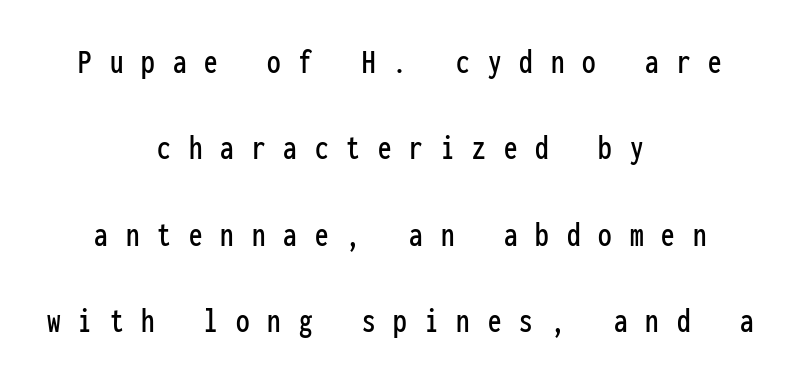
The rendering uses typewriter-style spacing with identical character cells. Each letter's strokes conclude bluntly, with no projecting serifs. Does the lettering tilt? It doesn't — this is upright. Loosely led — the rows are spread out. This rendering uses center alignment, leaving both contours irregular but symmetric.
